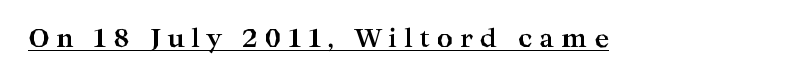
The image shows 25 px bold type, upright; set unusually wide letter spacing (+0.27 em), underlined.
